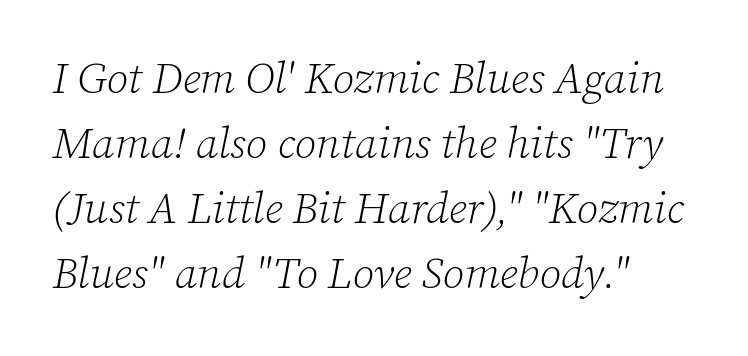
The image shows 44 px light serif type, italic (leaning right); set left-aligned, normal line spacing (1.48x), normal letter spacing, not underlined; low stroke contrast and a medium x-height.
